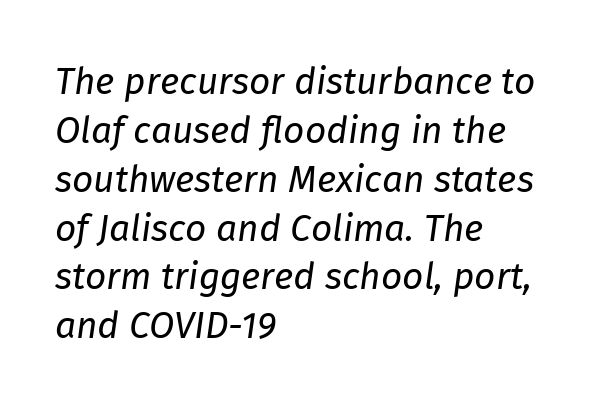
The strokes are not fattened; the text isn't bold. Caption: standard tracking, unaltered. The passage is arranged the way most books set body copy — flush left. Normally led — the rows are evenly, conventionally spaced. The letters advance in unequal steps, a hallmark of proportional type.
